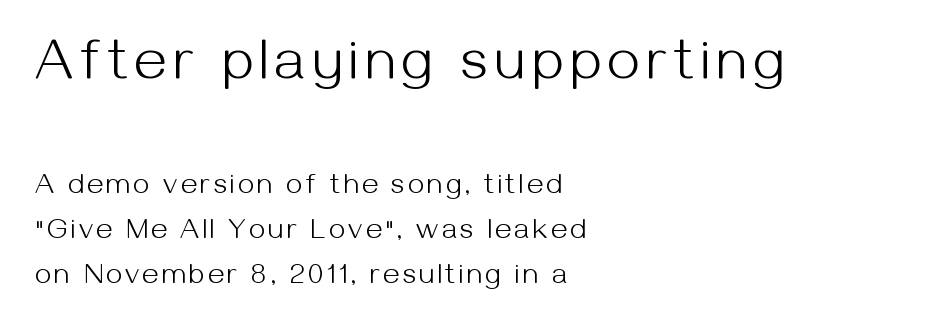
The image shows 58 px light sans-serif type, upright; set left-aligned, normal line spacing (1.55x), not underlined; the first (top) block is 2.0x larger; medium stroke contrast and a medium x-height.
